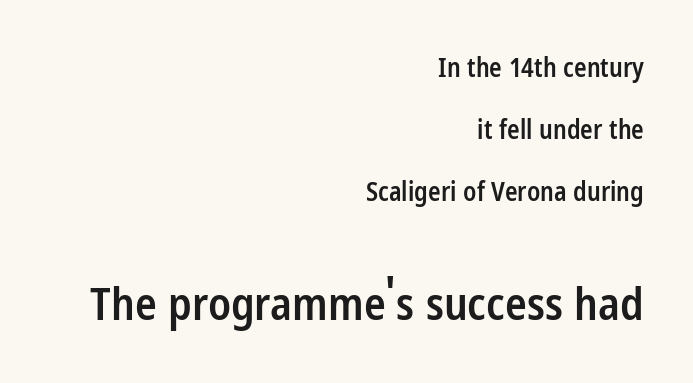
The image shows 45 px semibold, condensed sans-serif type, upright; set right-aligned, loose line spacing (2.38x), normal letter spacing, not underlined; the second (bottom) block is 1.73x larger; low stroke contrast and a medium x-height.
